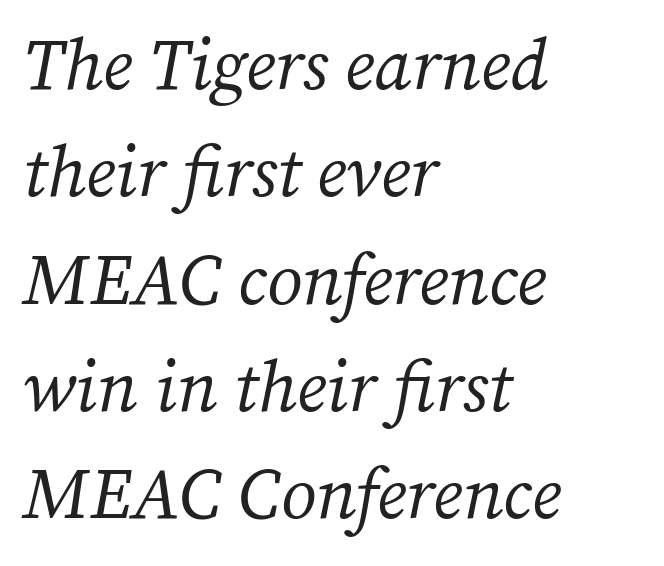
In terms of letterspacing, this is plain default setting. This sample has the flowing, uneven cadence of proportional lettering. The glyphs in this specimen are seriffed. Horizontal bands of white between lines are of average thickness. Is the stroke heavy? The answer is a plain regular-or-lighter. In terms of posture, this sample is oblique.
